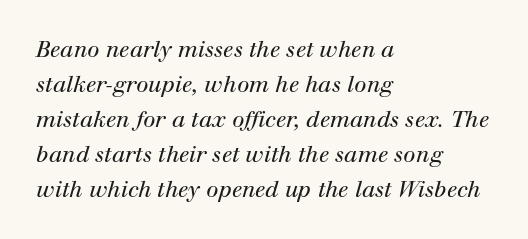
The image shows 22 px text type, italic (leaning right); set left-aligned, normal line spacing (1.59x), normal letter spacing, not underlined.
